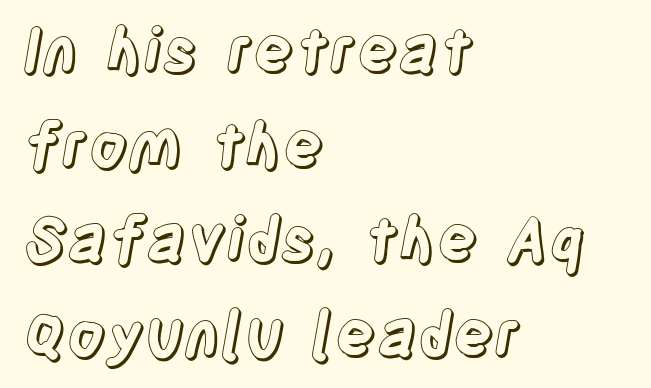
{"width": "condensed", "x_height": "large", "monospaced": "no", "underline": "no", "align": "left", "line_spacing": "normal", "line_spacing_ratio": 1.55, "letter_spacing": "normal", "letter_spacing_em": 0.0, "glyph_px": 61}
